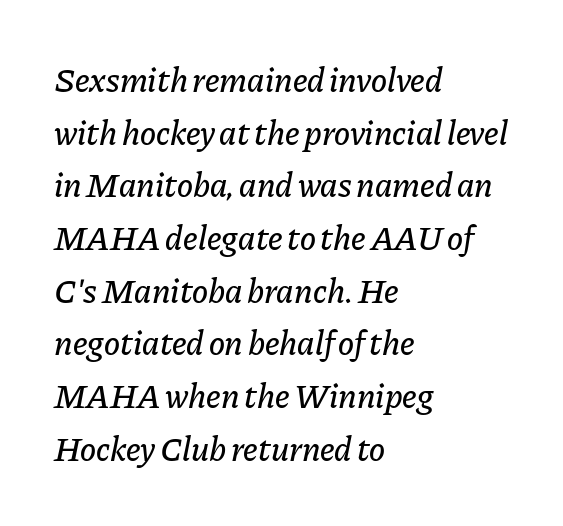
The image shows 34 px text type, italic (leaning right); set left-aligned, normal line spacing (1.55x), normal letter spacing, not underlined; low stroke contrast and a medium x-height.
